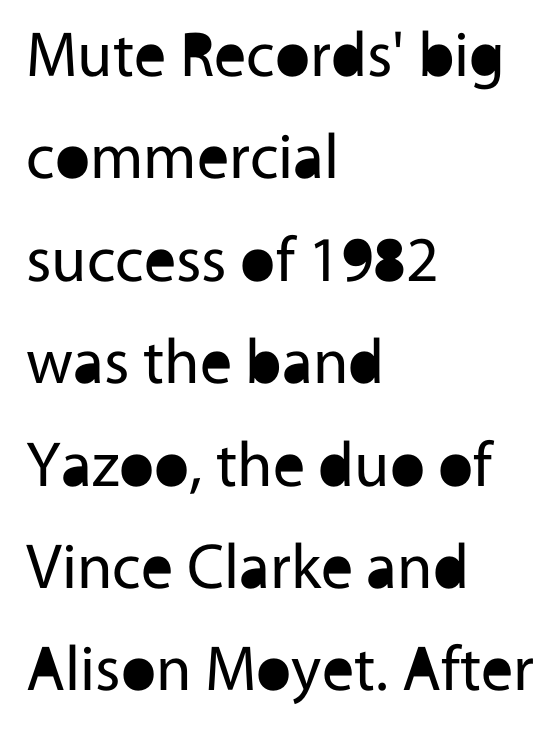
{"serif": "no", "italic": "no", "bold": "no", "weight": "regular", "width": "normal", "x_height": "medium", "monospaced": "no", "underline": "no", "align": "left", "line_spacing": "normal", "line_spacing_ratio": 1.6, "letter_spacing": "normal", "letter_spacing_em": 0.0, "glyph_px": 64}
